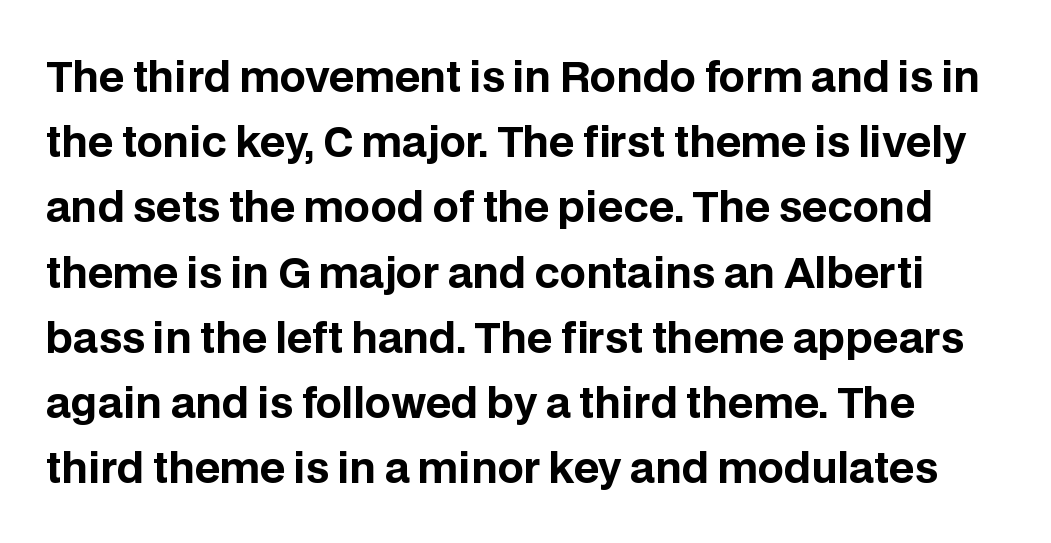
Q: Is the text bold? A: Yes.
Q: Is the text italic (slanted)? A: No, it is upright.
Q: Is the typeface a serif or a sans-serif typeface? A: Sans-serif.
Q: Is the text underlined? A: No.
Q: Is the spacing between letters normal or unusually wide? A: Normal.
Q: Is the spacing between lines tight, normal or loose? A: Normal.
Q: Width (condensed, normal, or wide)? A: Normal.
Q: Stroke contrast? A: Low.
Q: x-height? A: Large.
Q: Monospaced? A: No.
